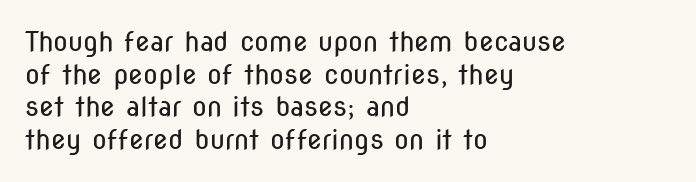
What stands out about the letter spacing? Nothing — it is the standard amount. This is not heavy type; no bold has been used. Just letters on the line, the space beneath them empty. Notice how the stems are strictly vertical — no italics here. This rendering uses left alignment, leaving the right contour irregular.
